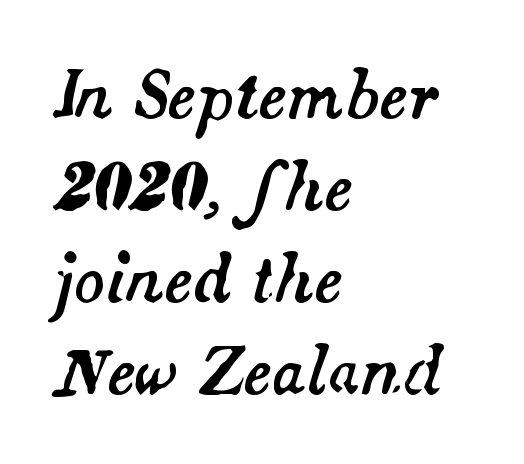
{"italic": "yes", "lean": "right", "slant_degrees": 14, "width": "normal", "stroke_contrast": "medium", "x_height": "small", "monospaced": "no", "underline": "no", "align": "left", "line_spacing": "normal", "line_spacing_ratio": 1.44, "letter_spacing": "normal", "letter_spacing_em": 0.0, "glyph_px": 64}
